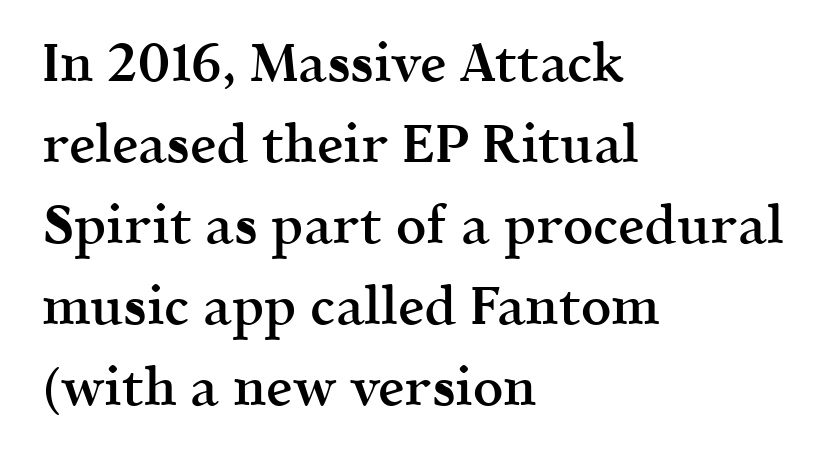
Notice how the stems are strictly vertical — no italics here. The block of text has a typical density, with ordinary space between rows. A serif font was chosen for this passage. Plain, unruled lines of type.
